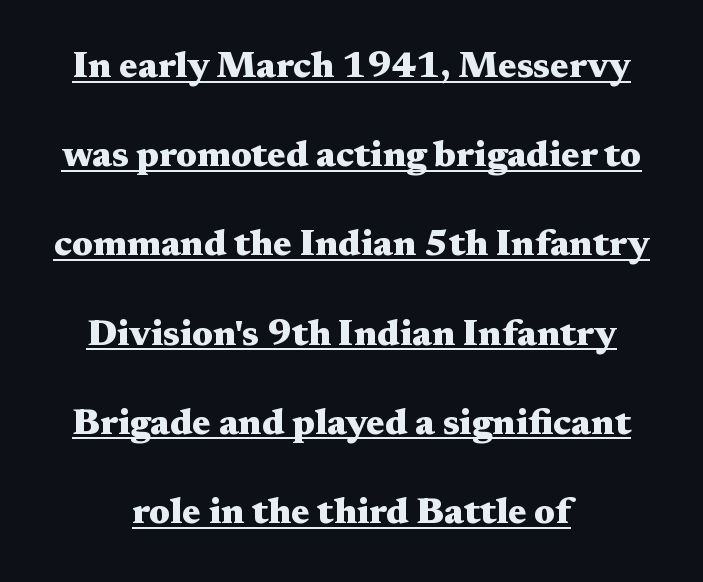
The image shows 37 px heavy, wide serif type, upright; set centered, loose line spacing (2.41x), normal letter spacing, underlined; medium stroke contrast and a medium x-height.
